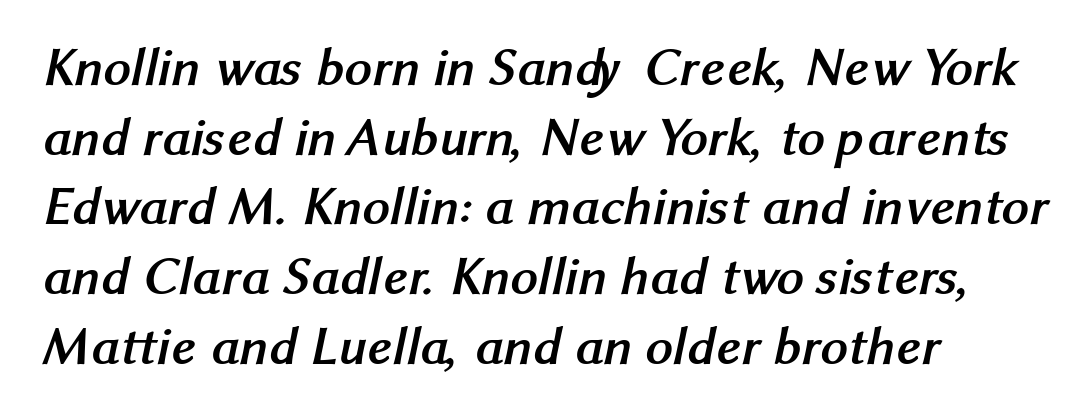
{"serif": "no", "bold": "yes", "weight": "semibold", "width": "normal", "stroke_contrast": "medium", "x_height": "medium", "monospaced": "no", "underline": "no", "align": "left", "line_spacing": "normal", "line_spacing_ratio": 1.29, "letter_spacing": "normal", "letter_spacing_em": 0.0, "glyph_px": 54}
